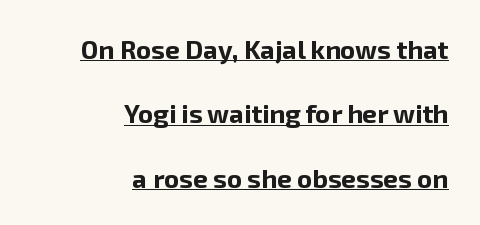
There is no visible air inserted between adjacent glyphs. Rows of type keep a wide berth in the vertical direction. Check the space under the baseline: a stroke is drawn there. Do the letters lean? They stand straight.
